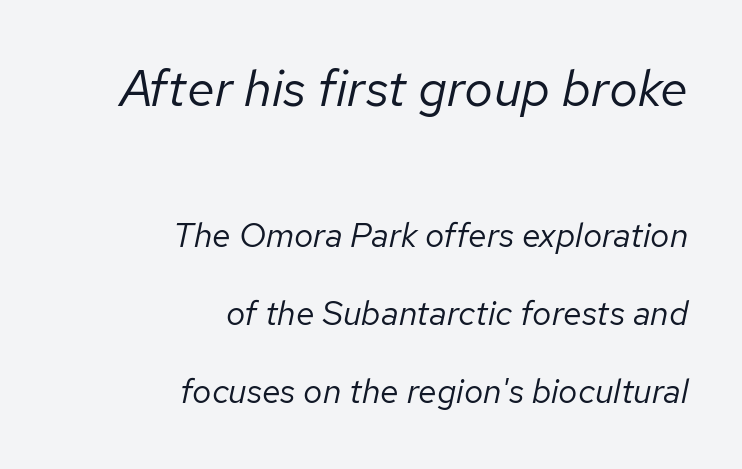
A student would call this right alignment; a typographer would say flush right, rag left. Each letter keeps its own natural width here, so spacing adapts to shape. The leading is generous, giving the passage an open texture. Would a proofreader flag this as italicized? Yes. Two sizes are in play, and the larger belongs to the first block. This reads as an unemphasized weight, regular at the heaviest.
